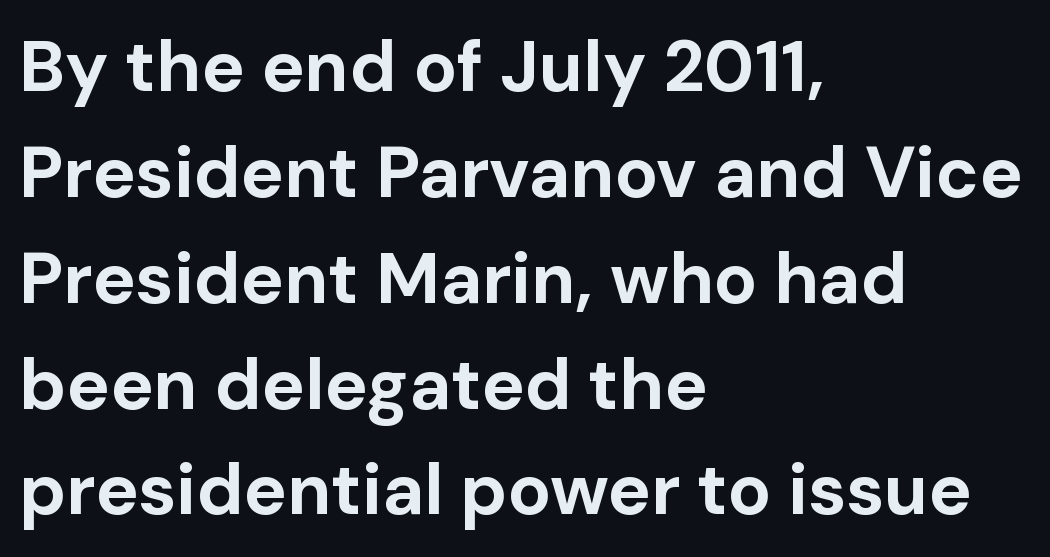
The image shows 72 px bold sans-serif type, upright; set left-aligned, normal line spacing (1.47x), normal letter spacing, not underlined; low stroke contrast and a medium x-height.
